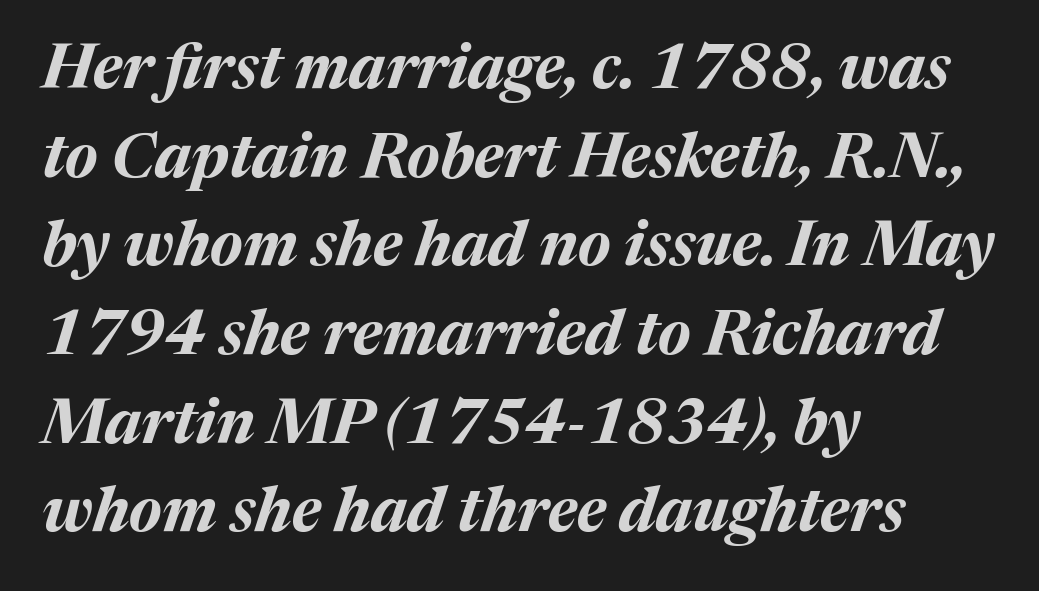
{"italic": "yes", "lean": "right", "slant_degrees": 17, "bold": "yes", "weight": "bold", "width": "normal", "stroke_contrast": "medium", "x_height": "medium", "monospaced": "no", "underline": "no", "align": "left", "line_spacing": "normal", "line_spacing_ratio": 1.43, "letter_spacing": "normal", "letter_spacing_em": 0.0, "glyph_px": 62}
